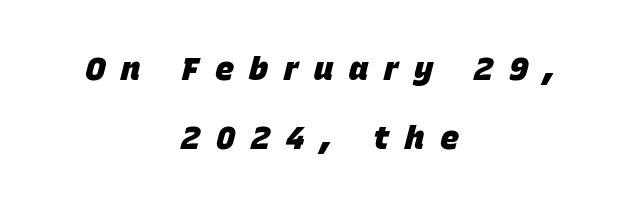
Spacing verdict: proportional, widths tailored to each character. Alignment: centered. Check under the words: just untouched page. Caption: expanded tracking, letters set apart.
